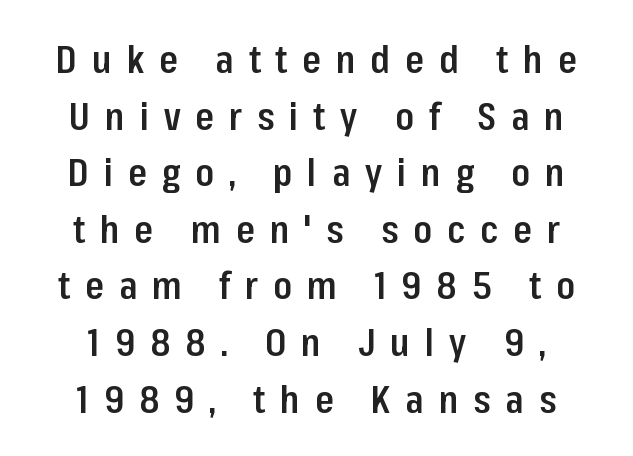
Posture: upright roman. Only glyphs here, with clear space below each row. Notice how the passage keeps no hard edge, just a central spine. What's the leading like? Ordinary, nothing unusual. Does extra space separate the letters? Yes, quite a lot of it.
